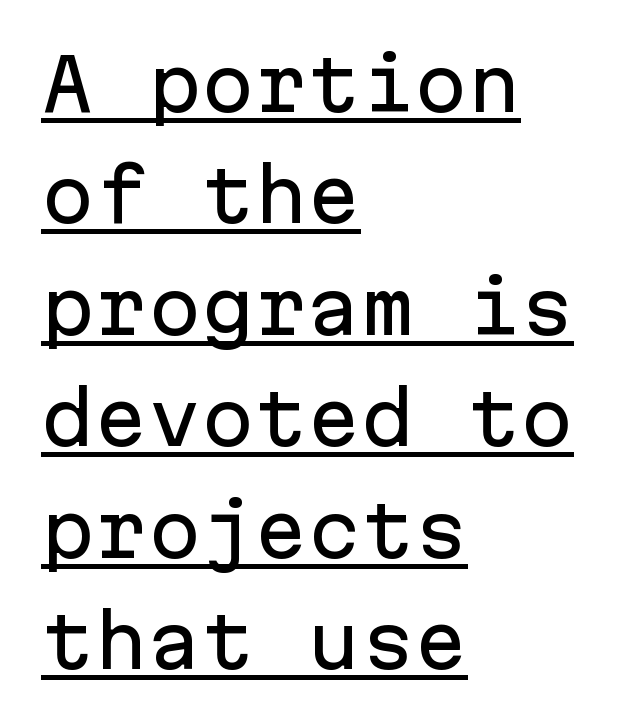
{"serif": "no", "italic": "no", "width": "normal", "stroke_contrast": "low", "x_height": "medium", "monospaced": "yes", "underline": "yes", "align": "left", "line_spacing": "normal", "line_spacing_ratio": 1.57, "letter_spacing": "normal", "letter_spacing_em": 0.0, "glyph_px": 71}
